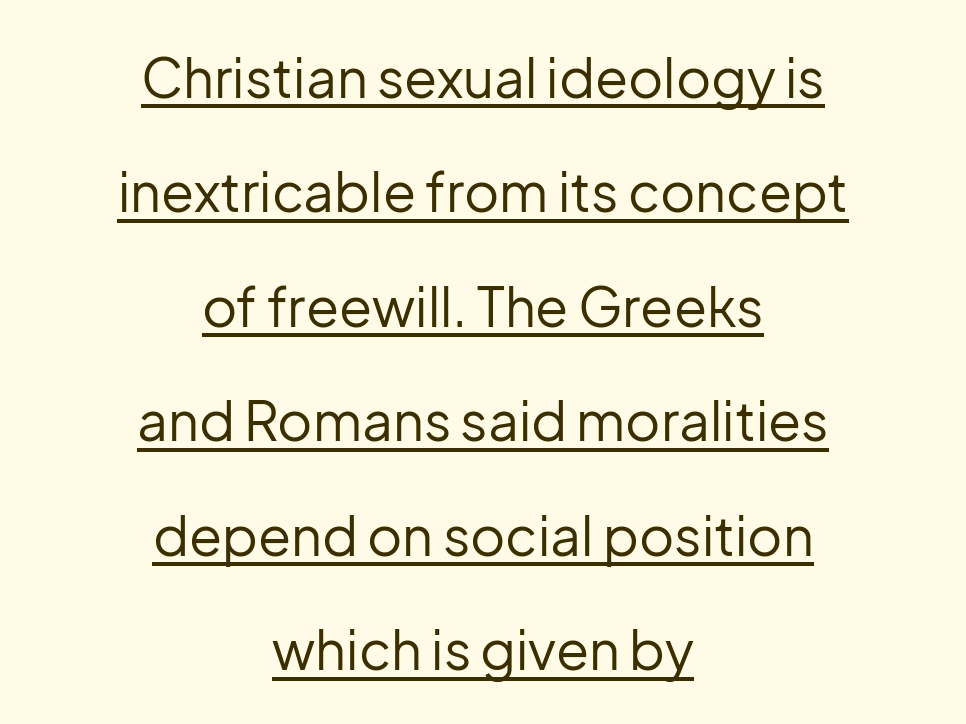
Q: Is the text bold? A: No.
Q: Is the text italic (slanted)? A: No, it is upright.
Q: Is the typeface a serif or a sans-serif typeface? A: Sans-serif.
Q: Is the text underlined? A: Yes.
Q: How is the paragraph aligned? A: Centered.
Q: Is the spacing between letters normal or unusually wide? A: Normal.
Q: Is the spacing between lines tight, normal or loose? A: Loose.
Q: Width (condensed, normal, or wide)? A: Normal.
Q: Stroke contrast? A: Low.
Q: x-height? A: Medium.
Q: Monospaced? A: No.
